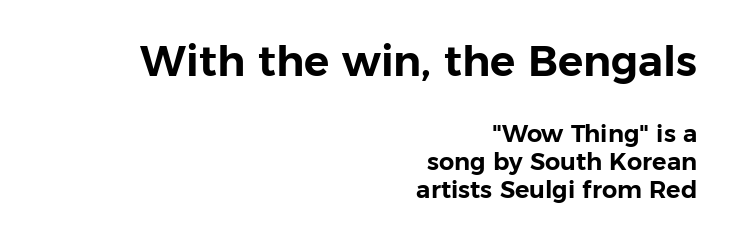
Italic? Not at all — the glyphs are vertical. Character widths vary here, with narrow letters taking less room than wide ones. Each letter's strokes conclude bluntly, with no projecting serifs. Here the first block reads like a headline and the second like body copy. Standard letterfit; no display-style spreading of the glyphs. Teacher's note: observe the even right margin — that is flush-right alignment.
